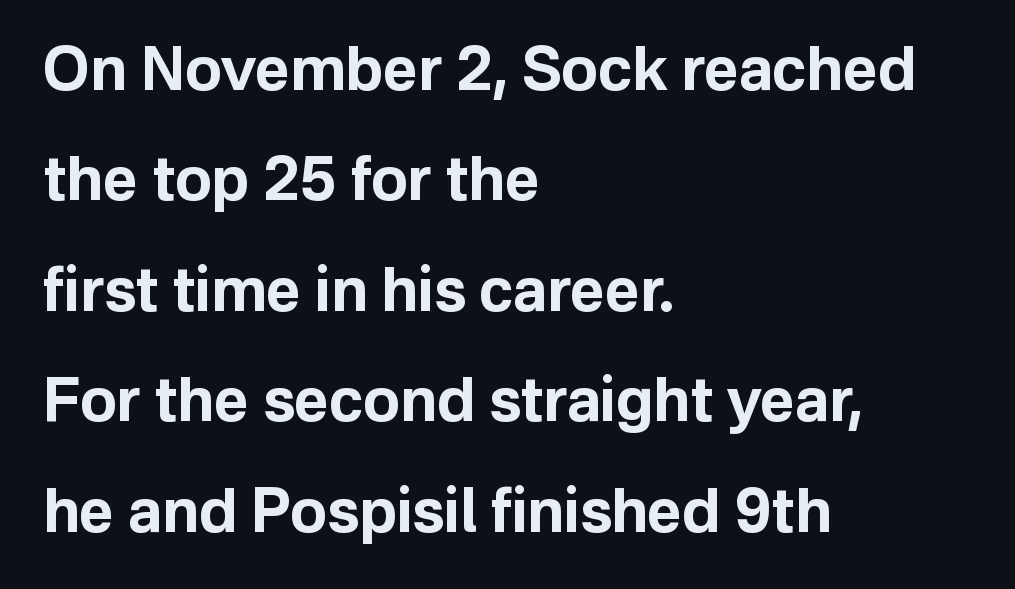
The image shows 60 px bold sans-serif type, upright; set left-aligned, line spacing 1.84x, normal letter spacing, not underlined; low stroke contrast and a medium x-height.
